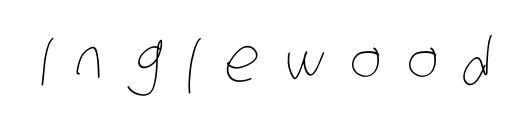
A bare baseline throughout the passage. Someone cranked the tracking dial way up on this one. Note the varied advance widths — an 'i' is clearly narrower than an 'm'. Stroke thickness stays within the range of a standard reading face or lighter.
